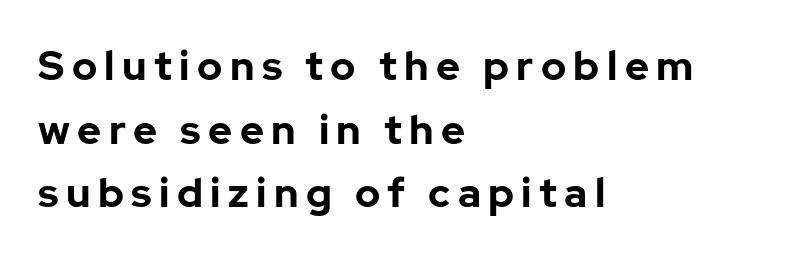
{"serif": "no", "italic": "no", "bold": "yes", "weight": "bold", "width": "normal", "stroke_contrast": "low", "x_height": "medium", "monospaced": "no", "underline": "no", "align": "left", "line_spacing": "normal", "line_spacing_ratio": 1.55, "glyph_px": 41}
